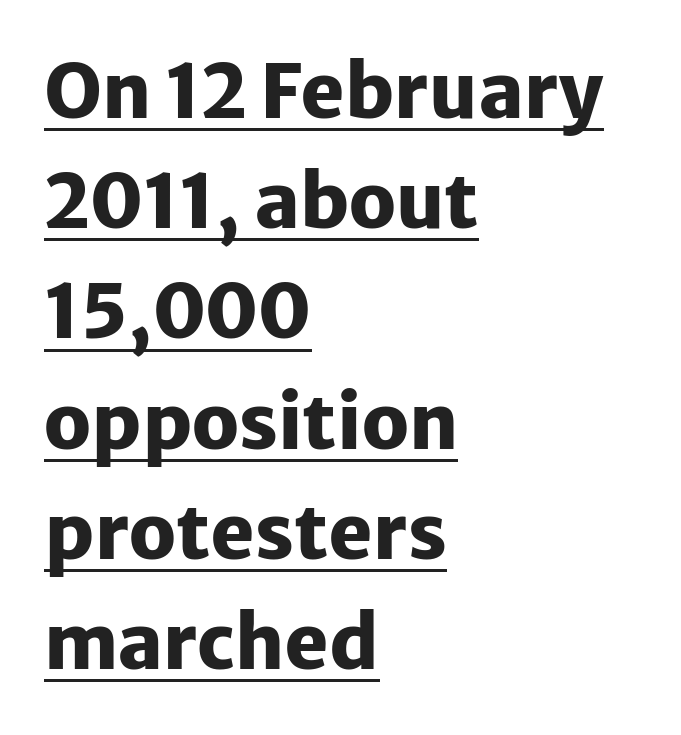
The image shows 75 px heavy sans-serif type, upright; set left-aligned, normal line spacing (1.47x), normal letter spacing, underlined; low stroke contrast and a medium x-height.
